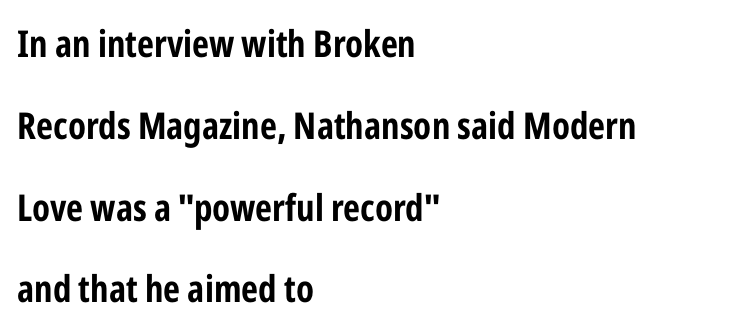
Each row of text sits above clean, open space. A typesetter would mark this as roman, not italic. No feet cap the strokes, marking this as sans-serif type. Spacing verdict: proportional, widths tailored to each character. Heft: maximum for text — a bold.
